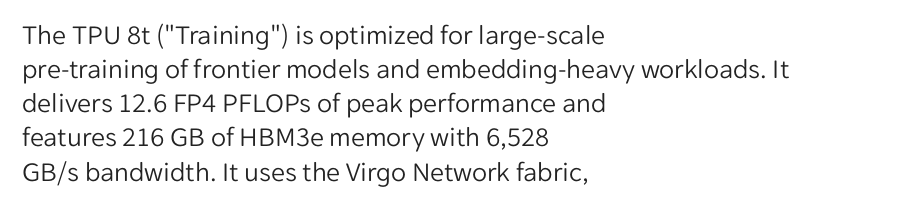
Bold? No — there's no thickening of the strokes. Proportional: the letters do not fall into vertical columns. Quick note: underline off. Nothing unusual about the tracking: characters are spaced as the font intends. Nope, not italic — everything's standing straight.
